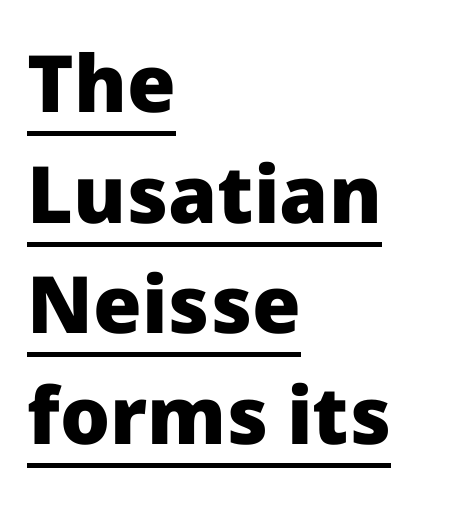
{"serif": "no", "italic": "no", "bold": "yes", "weight": "heavy", "width": "normal", "stroke_contrast": "low", "x_height": "medium", "monospaced": "no", "underline": "yes", "align": "left", "line_spacing": "normal", "line_spacing_ratio": 1.4, "letter_spacing": "normal", "letter_spacing_em": 0.0, "glyph_px": 79}
